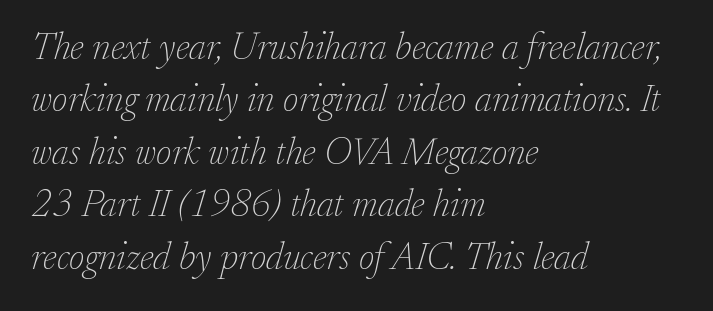
Descenders hang freely into open space. The lettering tilts uniformly, giving the passage an italic look. Looks like regular typesetting: each glyph gets only the width it needs. The font sits on the lighter half of the weight spectrum, regular included. The typeface chosen for these lines features serifs.
